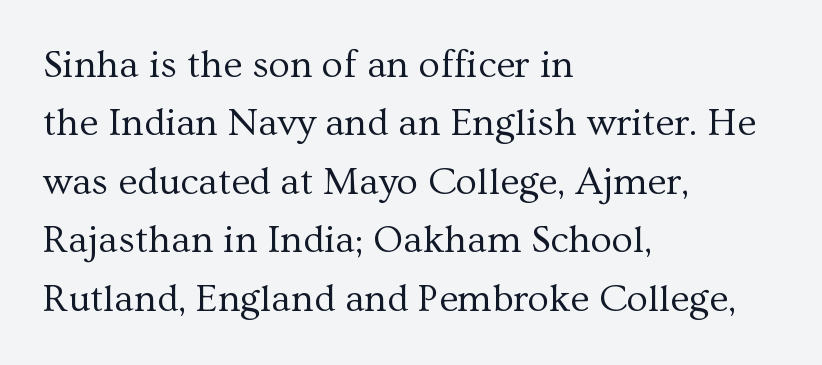
Q: Is the text bold? A: No.
Q: Is the text italic (slanted)? A: No, it is upright.
Q: Is the typeface a serif or a sans-serif typeface? A: Serif.
Q: Is the text underlined? A: No.
Q: How is the paragraph aligned? A: Left-aligned.
Q: Is the spacing between letters normal or unusually wide? A: Normal.
Q: Is the spacing between lines tight, normal or loose? A: Normal.
Q: Width (condensed, normal, or wide)? A: Normal.
Q: Stroke contrast? A: Medium.
Q: x-height? A: Medium.
Q: Monospaced? A: No.
